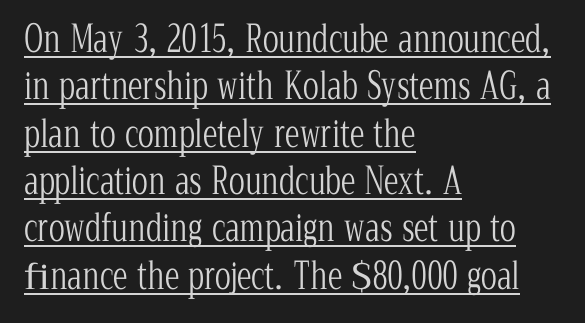
{"serif": "yes", "italic": "no", "bold": "no", "weight": "light", "width": "condensed", "stroke_contrast": "low", "x_height": "medium", "monospaced": "no", "underline": "yes", "align": "left", "line_spacing": "normal", "line_spacing_ratio": 1.28, "letter_spacing": "normal", "letter_spacing_em": 0.0, "glyph_px": 37}
